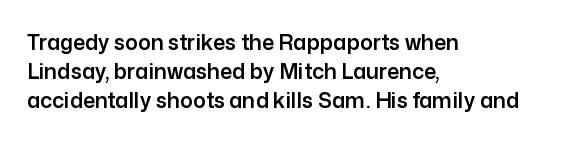
{"italic": "no", "underline": "no", "align": "left", "line_spacing": "normal", "line_spacing_ratio": 1.38, "letter_spacing": "normal", "letter_spacing_em": 0.0, "glyph_px": 21}
